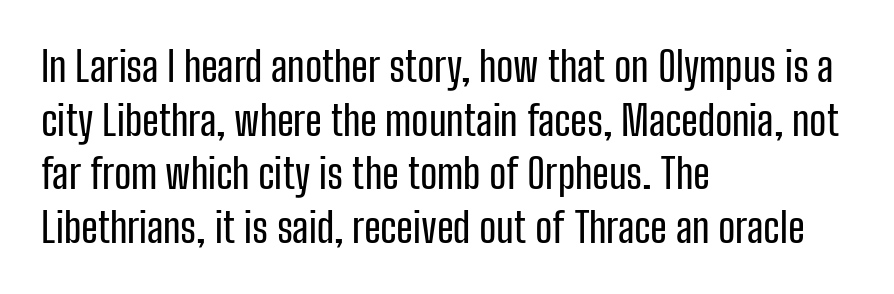
The image shows 41 px condensed sans-serif type, upright; set left-aligned, normal line spacing (1.31x), normal letter spacing, not underlined; low stroke contrast and a medium x-height.
